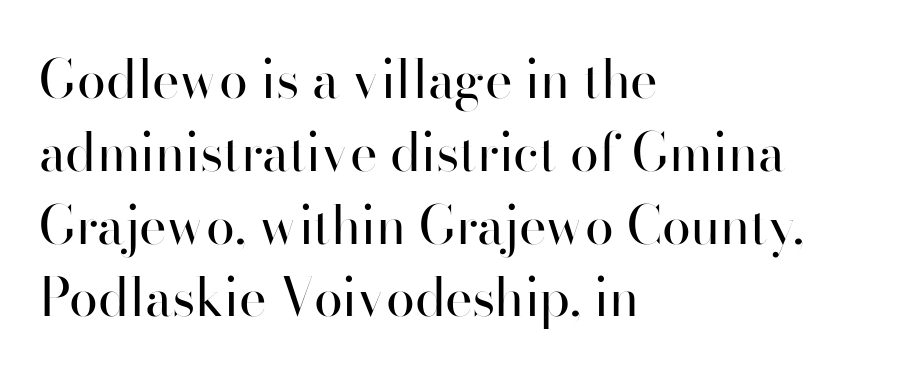
{"serif": "no", "italic": "no", "bold": "no", "weight": "regular", "width": "normal", "stroke_contrast": "high", "x_height": "small", "monospaced": "no", "underline": "no", "align": "left", "line_spacing": "normal", "line_spacing_ratio": 1.4, "letter_spacing": "normal", "letter_spacing_em": 0.0, "glyph_px": 52}
